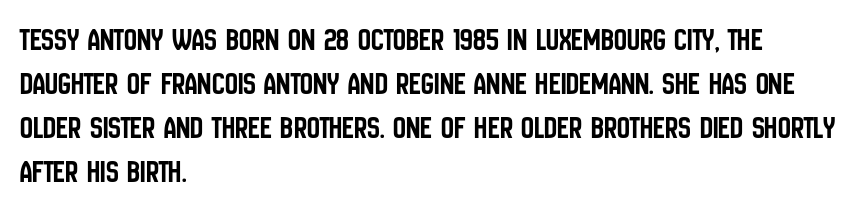
Q: Is the text italic (slanted)? A: No, it is upright.
Q: Is the typeface a serif or a sans-serif typeface? A: Sans-serif.
Q: Is the text underlined? A: No.
Q: How is the paragraph aligned? A: Left-aligned.
Q: Is the spacing between letters normal or unusually wide? A: Normal.
Q: Is the spacing between lines tight, normal or loose? A: Normal.
Q: Width (condensed, normal, or wide)? A: Condensed.
Q: Stroke contrast? A: Low.
Q: x-height? A: Large.
Q: Monospaced? A: No.
